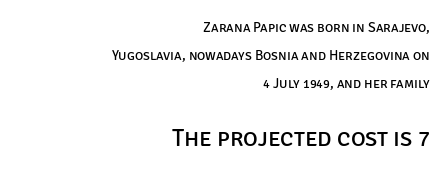
The image shows 25 px text type, upright; set right-aligned, loose line spacing (1.99x), normal letter spacing, not underlined; the second (bottom) block is 1.79x larger.
